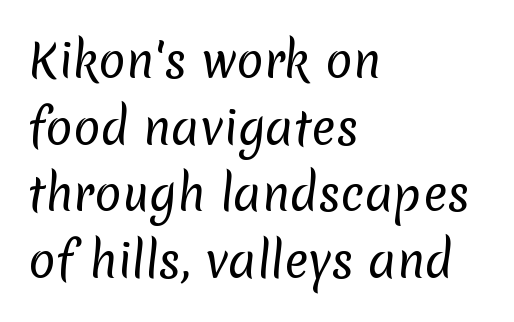
{"serif": "no", "bold": "no", "weight": "regular", "width": "normal", "stroke_contrast": "low", "x_height": "medium", "monospaced": "no", "underline": "no", "align": "left", "line_spacing": "normal", "line_spacing_ratio": 1.48, "letter_spacing": "normal", "letter_spacing_em": 0.0, "glyph_px": 45}
